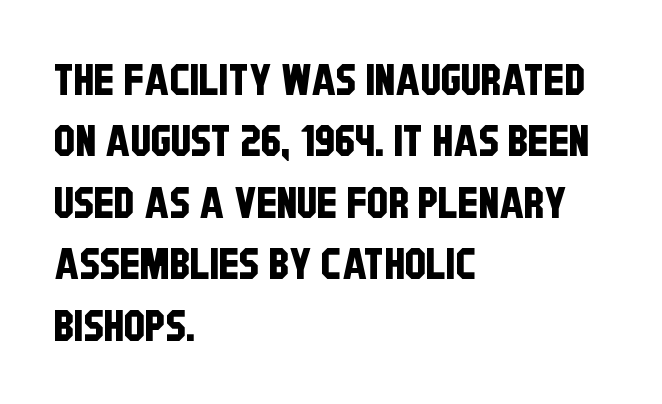
Q: Is the typeface a serif or a sans-serif typeface? A: Sans-serif.
Q: Is the text underlined? A: No.
Q: How is the paragraph aligned? A: Left-aligned.
Q: Is the spacing between letters normal or unusually wide? A: Normal.
Q: Is the spacing between lines tight, normal or loose? A: Normal.
Q: Width (condensed, normal, or wide)? A: Condensed.
Q: Stroke contrast? A: Low.
Q: x-height? A: Large.
Q: Monospaced? A: No.
